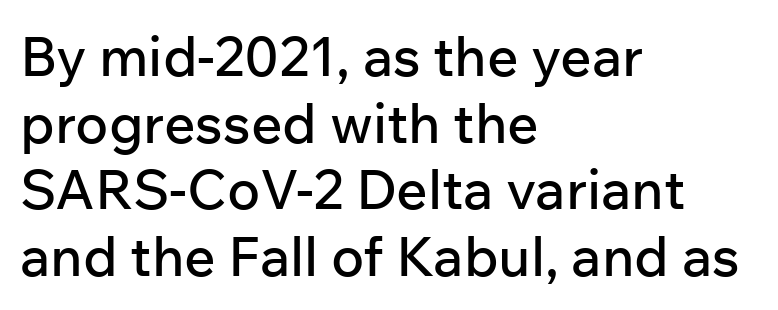
Each word holds together tightly as a unit, with standard inter-letter gaps. The font's upright variant was chosen for this text. A typesetter would call this proportional, since set widths differ per character. Unmarked baselines from the first word to the last.
